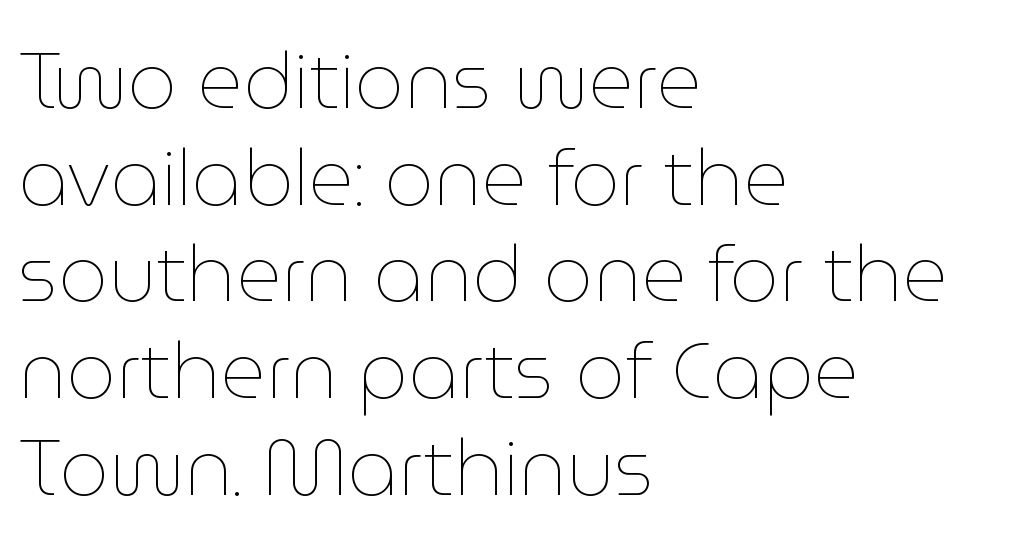
{"italic": "no", "bold": "no", "weight": "thin", "width": "normal", "stroke_contrast": "low", "x_height": "medium", "monospaced": "no", "underline": "no", "align": "left", "line_spacing_ratio": 1.24, "letter_spacing": "normal", "letter_spacing_em": 0.0, "glyph_px": 78}
